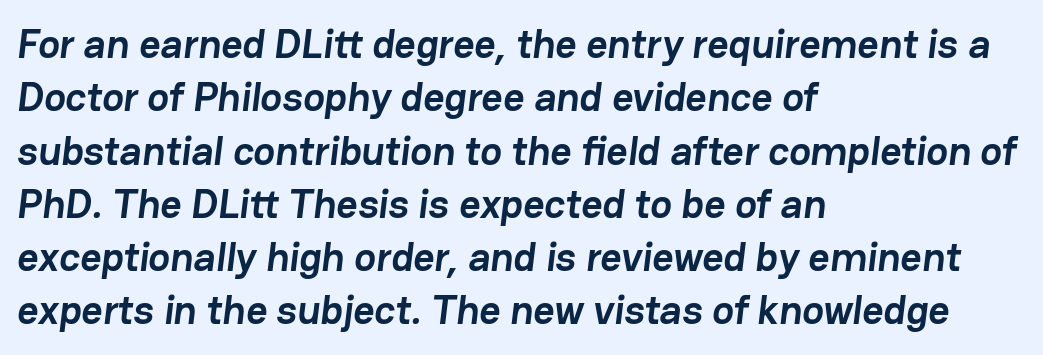
The image shows 41 px semibold sans-serif type; set left-aligned, normal line spacing (1.3x), normal letter spacing, not underlined; low stroke contrast and a medium x-height.
